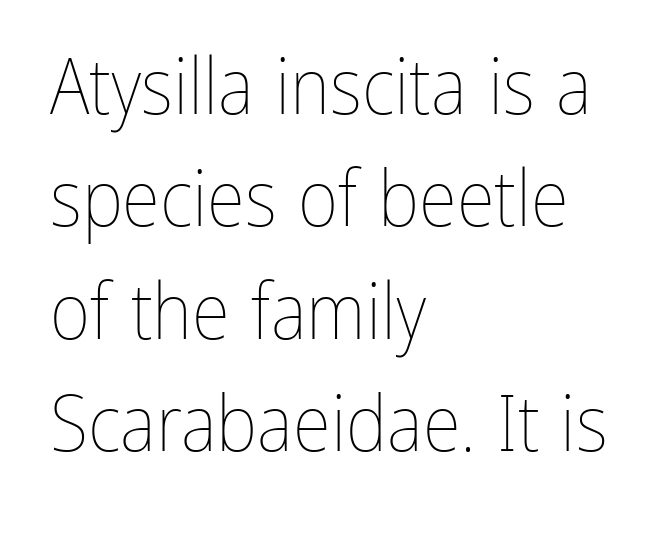
{"italic": "no", "bold": "no", "weight": "thin", "width": "condensed", "stroke_contrast": "low", "x_height": "medium", "monospaced": "no", "underline": "no", "align": "left", "line_spacing": "normal", "line_spacing_ratio": 1.44, "letter_spacing": "normal", "letter_spacing_em": 0.0, "glyph_px": 78}
